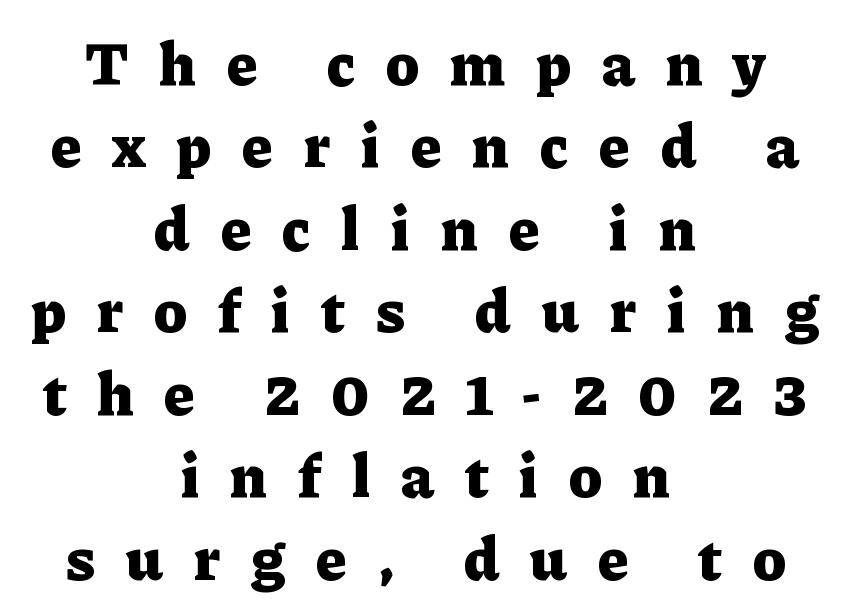
The image shows 62 px heavy serif type, upright; set centered, normal line spacing (1.33x), unusually wide letter spacing (+0.5 em), not underlined; low stroke contrast and a medium x-height.
